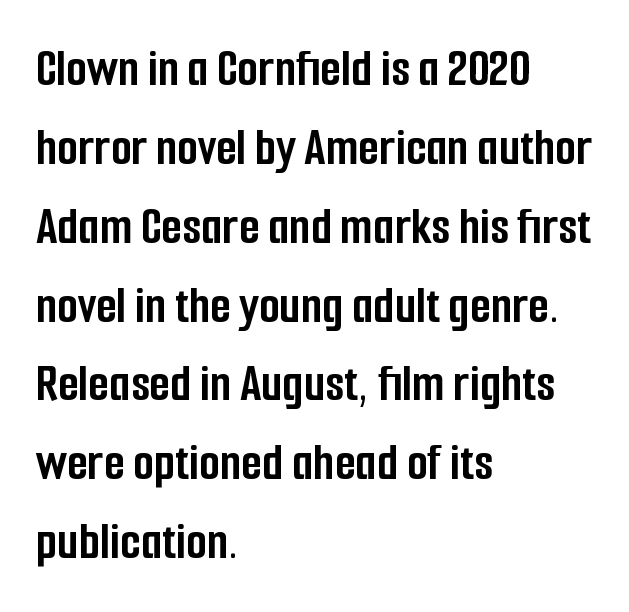
Quick note: underline off. As a designer I'd log this as weight 700, bold. To sum up the face: it is a sans, with no serifs. These lines are set flush left with a ragged right edge.
